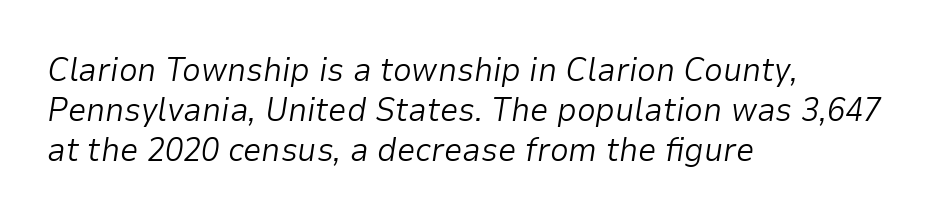
Rule under the text: the space is simply empty. Weight: not bold — regular or lighter. Honestly, the letter spacing is just normal — you wouldn't notice it. Caption: multi-line text, flush left, ragged right. This sample has the flowing, uneven cadence of proportional lettering.
